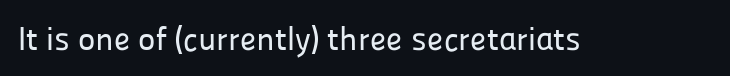
{"serif": "no", "italic": "no", "width": "normal", "stroke_contrast": "low", "x_height": "medium", "monospaced": "no", "underline": "no", "letter_spacing": "normal", "letter_spacing_em": 0.0, "glyph_px": 33}
